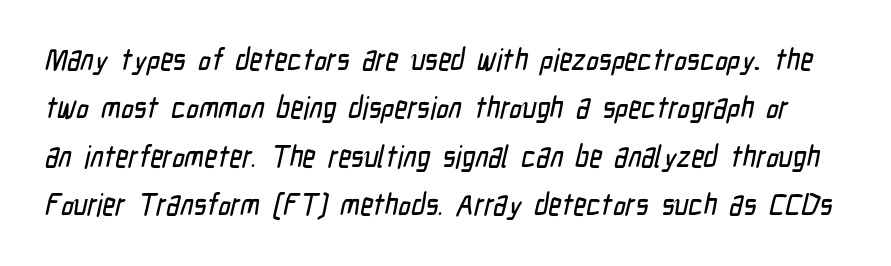
The image shows 31 px condensed sans-serif type; set normal line spacing (1.56x), normal letter spacing, not underlined; low stroke contrast and a medium x-height.
